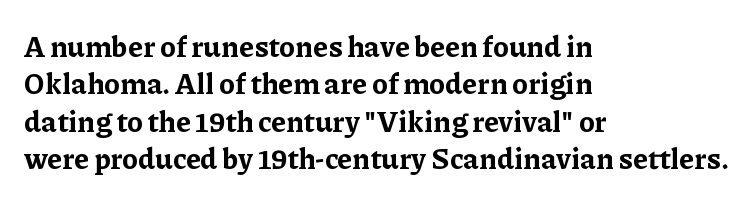
Its strokes are broad and dark, the hallmark of bold type. This sample has the flowing, uneven cadence of proportional lettering. Letters rest on an invisible, unmarked baseline. The rows are spaced the way most documents space them. These lines were composed using upright roman letters. Classification — serif.
